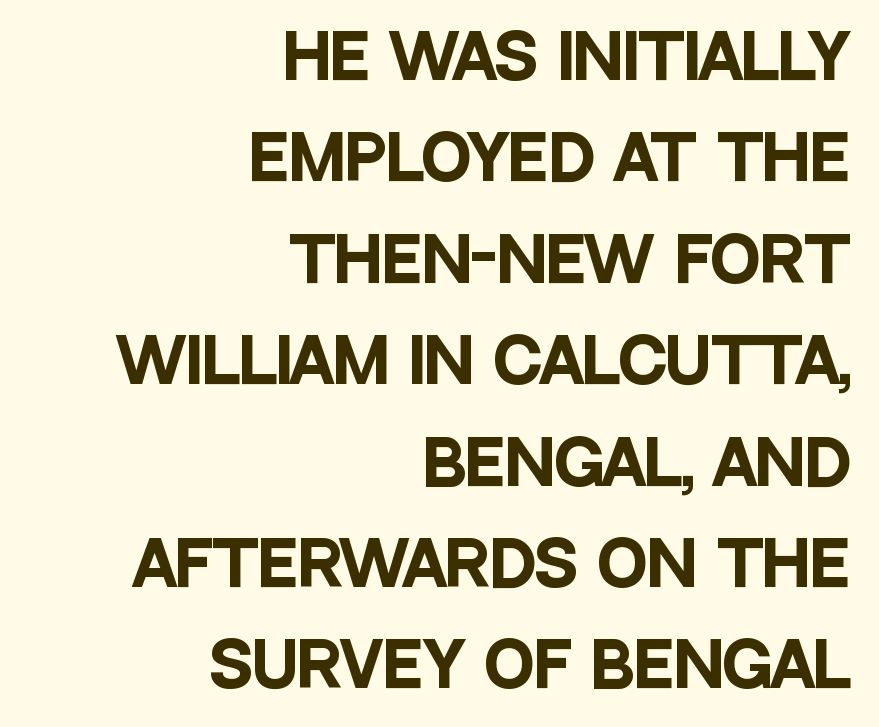
The image shows 60 px heavy, condensed sans-serif type, upright; set right-aligned, normal line spacing (1.69x), normal letter spacing, not underlined; low stroke contrast and a large x-height.
